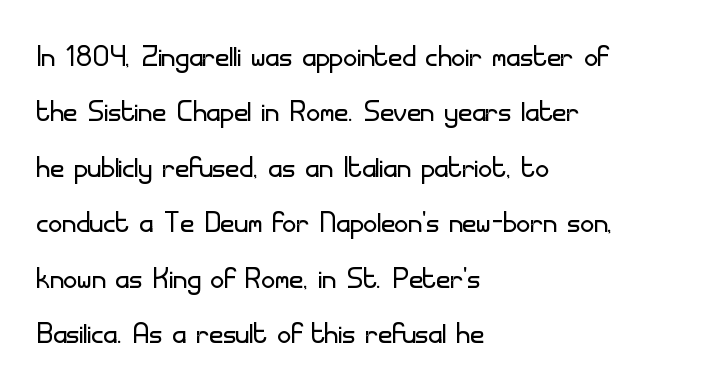
The image shows 38 px light sans-serif type, upright; set left-aligned, normal line spacing (1.46x), normal letter spacing, not underlined; low stroke contrast and a small x-height.
